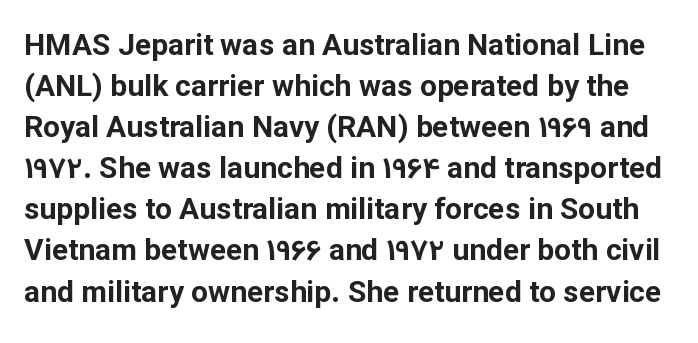
{"serif": "no", "italic": "no", "bold": "yes", "weight": "bold", "width": "normal", "stroke_contrast": "low", "x_height": "medium", "monospaced": "no", "underline": "no", "line_spacing": "normal", "line_spacing_ratio": 1.37, "letter_spacing": "normal", "letter_spacing_em": 0.0, "glyph_px": 30}
